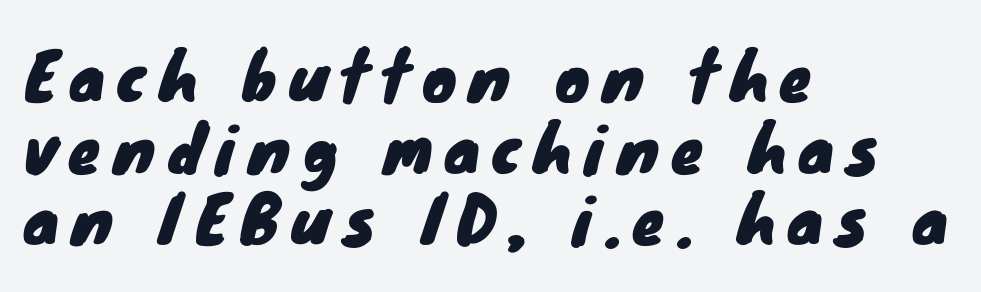
{"serif": "no", "width": "normal", "stroke_contrast": "low", "x_height": "small", "monospaced": "no", "underline": "no", "align": "left", "line_spacing": "tight", "line_spacing_ratio": 1.12, "letter_spacing": "wide", "letter_spacing_em": 0.2, "glyph_px": 64}
